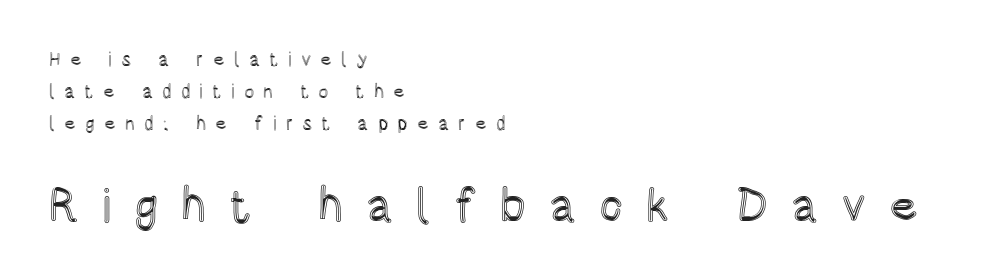
Check the space under the baseline: it is left empty. What's the leading like? Ordinary, nothing unusual. Is the letter spacing exaggerated? Yes — the characters are pushed far apart. Looks like regular typesetting: each glyph gets only the width it needs. Compare the two chunks: the lower has the greater cap height. The ragged edge is on the right, which tells us the setting is flush left.
